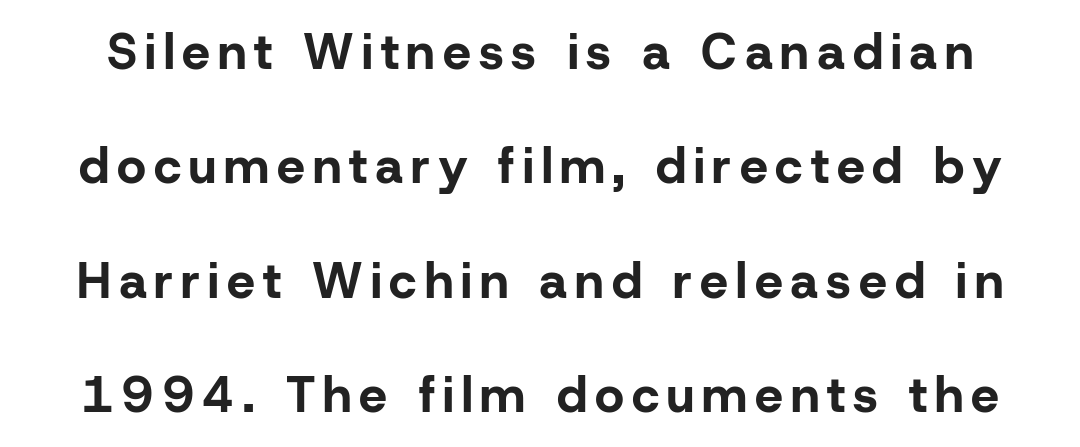
The image shows 50 px bold sans-serif type, upright; set loose line spacing (2.29x), not underlined; low stroke contrast and a medium x-height.
